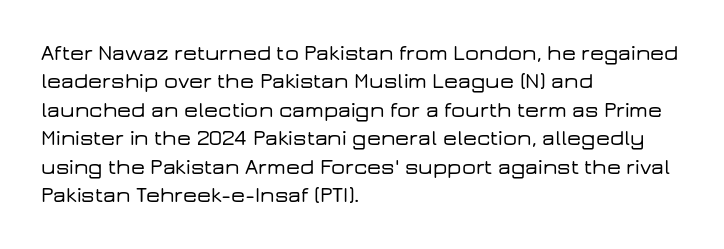
Q: Is the text italic (slanted)? A: No, it is upright.
Q: Is the text underlined? A: No.
Q: How is the paragraph aligned? A: Left-aligned.
Q: Is the spacing between letters normal or unusually wide? A: Normal.
Q: Is the spacing between lines tight, normal or loose? A: Normal.
